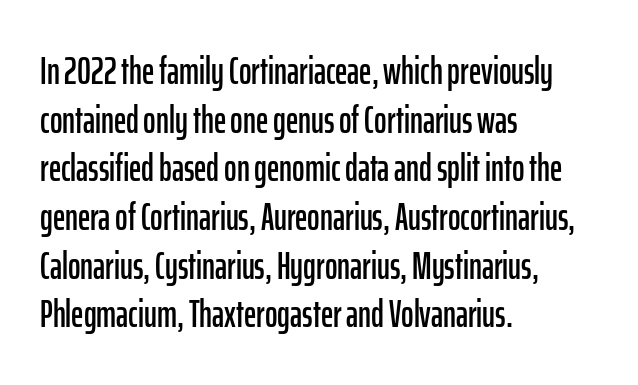
The image shows 38 px condensed sans-serif type, upright; set left-aligned, normal line spacing (1.28x), normal letter spacing, not underlined; low stroke contrast and a medium x-height.
